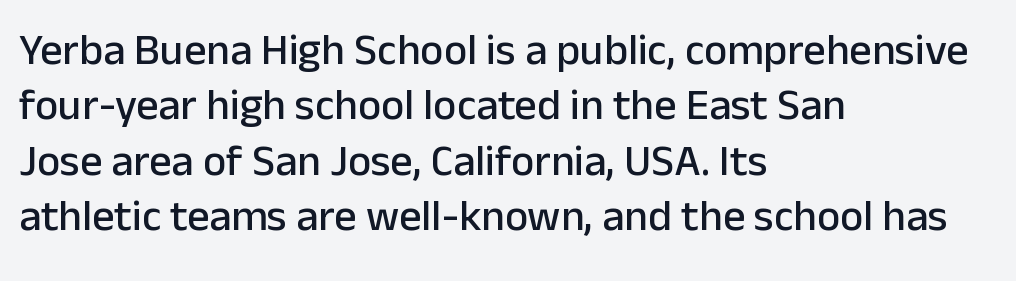
Q: Is the text italic (slanted)? A: No, it is upright.
Q: Is the typeface a serif or a sans-serif typeface? A: Sans-serif.
Q: Is the text underlined? A: No.
Q: How is the paragraph aligned? A: Left-aligned.
Q: Is the spacing between letters normal or unusually wide? A: Normal.
Q: Is the spacing between lines tight, normal or loose? A: Normal.
Q: Width (condensed, normal, or wide)? A: Normal.
Q: Stroke contrast? A: Low.
Q: x-height? A: Medium.
Q: Monospaced? A: No.
